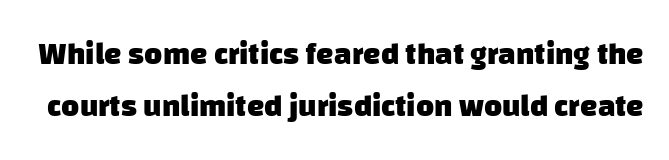
Q: Is the text bold? A: Yes.
Q: Is the typeface a serif or a sans-serif typeface? A: Sans-serif.
Q: Is the text underlined? A: No.
Q: Is the spacing between letters normal or unusually wide? A: Normal.
Q: Is the spacing between lines tight, normal or loose? A: Normal.
Q: Width (condensed, normal, or wide)? A: Normal.
Q: Stroke contrast? A: Low.
Q: x-height? A: Large.
Q: Monospaced? A: No.
